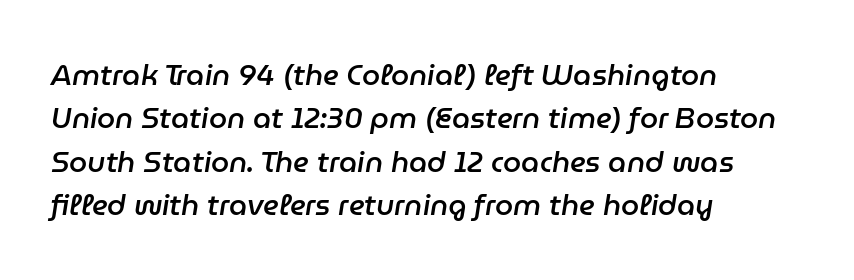
Q: Is the text bold? A: Semi-bold.
Q: Is the text italic (slanted)? A: Yes, it leans right by about 9 degrees.
Q: Is the text underlined? A: No.
Q: How is the paragraph aligned? A: Left-aligned.
Q: Is the spacing between letters normal or unusually wide? A: Normal.
Q: Is the spacing between lines tight, normal or loose? A: Normal.
Q: Width (condensed, normal, or wide)? A: Normal.
Q: Stroke contrast? A: Low.
Q: x-height? A: Medium.
Q: Monospaced? A: No.
